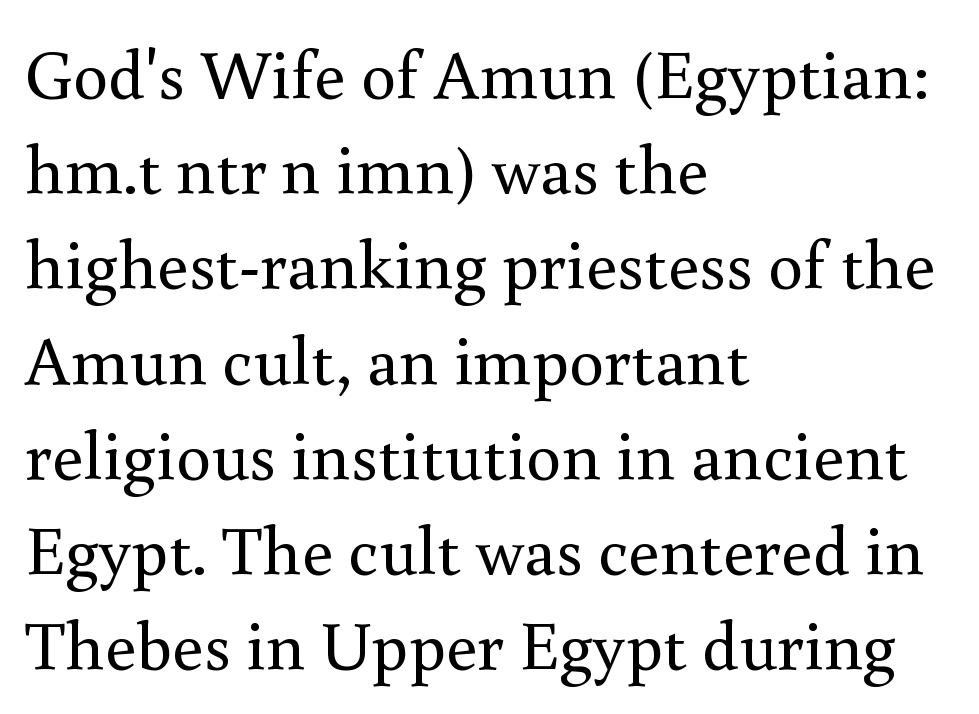
{"serif": "yes", "italic": "no", "bold": "no", "weight": "regular", "width": "normal", "x_height": "small", "monospaced": "no", "underline": "no", "align": "left", "line_spacing": "normal", "line_spacing_ratio": 1.36, "letter_spacing": "normal", "letter_spacing_em": 0.0, "glyph_px": 70}
